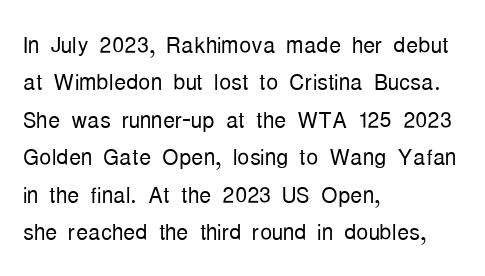
Q: Is the text bold? A: No.
Q: Is the text italic (slanted)? A: No, it is upright.
Q: Is the typeface a serif or a sans-serif typeface? A: Sans-serif.
Q: Is the text underlined? A: No.
Q: How is the paragraph aligned? A: Left-aligned.
Q: Is the spacing between letters normal or unusually wide? A: Normal.
Q: Is the spacing between lines tight, normal or loose? A: Normal.
Q: Width (condensed, normal, or wide)? A: Condensed.
Q: Stroke contrast? A: Low.
Q: x-height? A: Medium.
Q: Monospaced? A: No.
